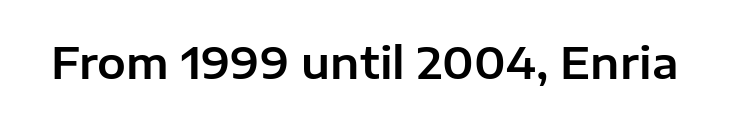
Plain, unruled lines of type. The font's upright variant was chosen for this text. I'd call this a sans setting — the letters go barefoot. Varying glyph widths throughout — classic text-font behaviour. How are the letters spaced? Ordinarily, with no added tracking.
